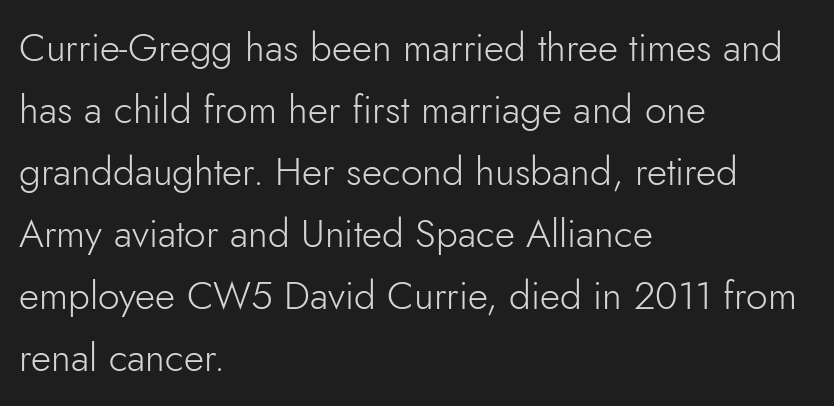
Do the letters lean? They stand straight. Nobody drew a line under any word here. These lines are composed in type without serifs. The tracking reads as untouched default to a designer's eye. All the whitespace from short lines collects on the right.
